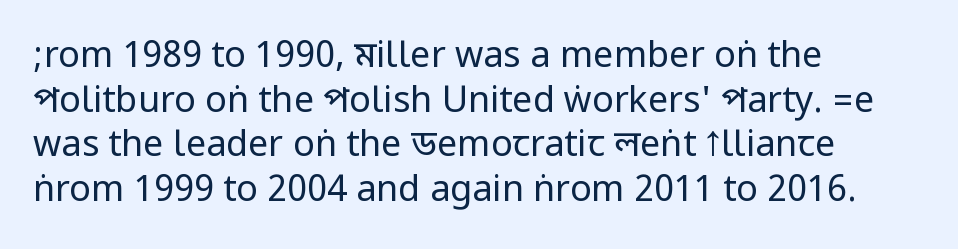
Q: Is the text bold? A: No.
Q: Is the text italic (slanted)? A: No, it is upright.
Q: Is the typeface a serif or a sans-serif typeface? A: Sans-serif.
Q: Is the text underlined? A: No.
Q: How is the paragraph aligned? A: Left-aligned.
Q: Is the spacing between letters normal or unusually wide? A: Normal.
Q: Width (condensed, normal, or wide)? A: Condensed.
Q: Stroke contrast? A: Low.
